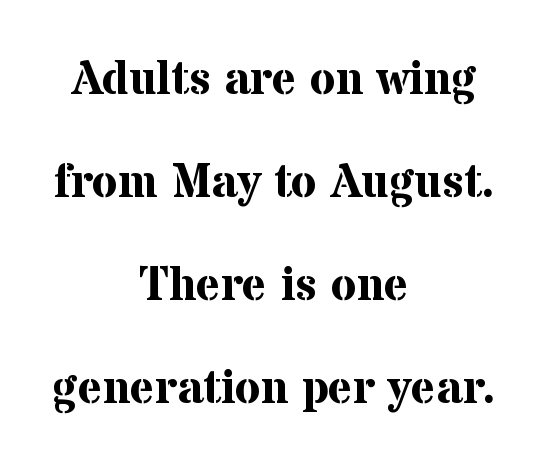
{"serif": "yes", "italic": "no", "bold": "yes", "weight": "bold", "width": "normal", "stroke_contrast": "medium", "x_height": "medium", "monospaced": "no", "underline": "no", "align": "center", "line_spacing": "loose", "line_spacing_ratio": 2.19, "letter_spacing": "normal", "letter_spacing_em": 0.0, "glyph_px": 47}
